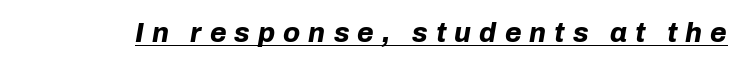
The image shows 27 px bold type, italic (leaning right); set unusually wide letter spacing (+0.3 em), underlined.
